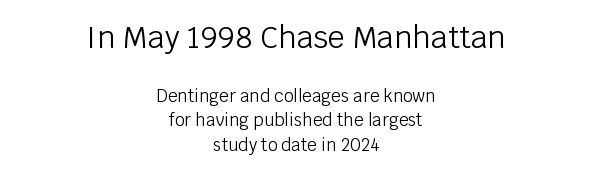
Honestly, the letter spacing is just normal — you wouldn't notice it. Caption: multi-line text, centered on the measure. The rendering uses natural spacing where letterforms have individual widths. The space between consecutive lines is moderate.
